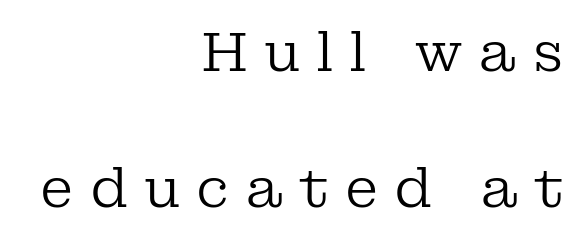
The image shows 55 px regular-weight serif type, upright; set right-aligned, loose line spacing (2.48x), unusually wide letter spacing (+0.29 em), not underlined; low stroke contrast and a medium x-height.
